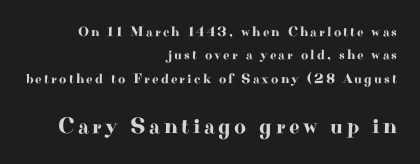
Q: Is the text italic (slanted)? A: No, it is upright.
Q: Is the text underlined? A: No.
Q: How is the paragraph aligned? A: Right-aligned.
Q: Is the spacing between lines tight, normal or loose? A: Normal.
Q: Which block of text is set in a larger size, the first (top) or the second (bottom)? A: The second (bottom) one.
